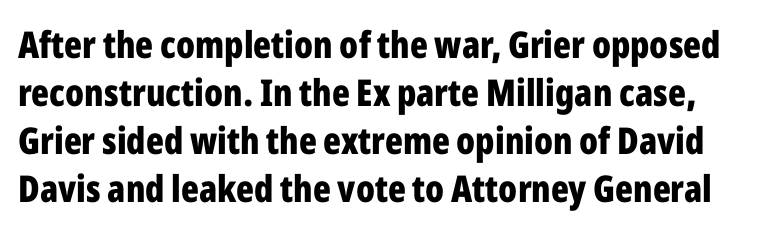
Q: Is the text bold? A: Yes.
Q: Is the text italic (slanted)? A: No, it is upright.
Q: Is the typeface a serif or a sans-serif typeface? A: Sans-serif.
Q: Is the text underlined? A: No.
Q: Is the spacing between letters normal or unusually wide? A: Normal.
Q: Is the spacing between lines tight, normal or loose? A: Normal.
Q: Width (condensed, normal, or wide)? A: Condensed.
Q: Stroke contrast? A: Low.
Q: x-height? A: Medium.
Q: Monospaced? A: No.
